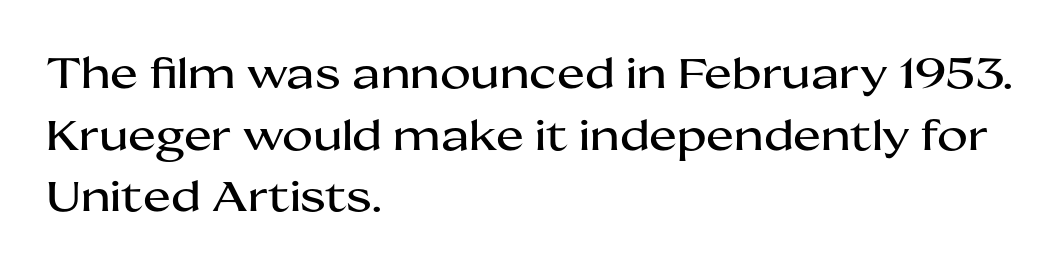
Q: Is the text italic (slanted)? A: No, it is upright.
Q: Is the text underlined? A: No.
Q: How is the paragraph aligned? A: Left-aligned.
Q: Is the spacing between letters normal or unusually wide? A: Normal.
Q: Is the spacing between lines tight, normal or loose? A: Normal.
Q: Width (condensed, normal, or wide)? A: Wide.
Q: Stroke contrast? A: Medium.
Q: x-height? A: Medium.
Q: Monospaced? A: No.
